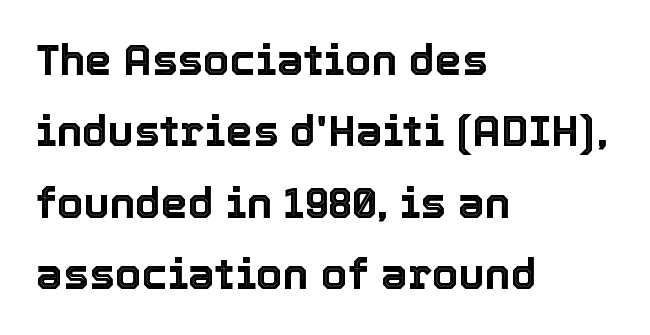
Short and long lines alike share a common starting point at left. Regarding leading, the lines here are spaced in the standard way. The gap between lines stays unmarked. Unlike italic type, these characters show no tilt at all.
